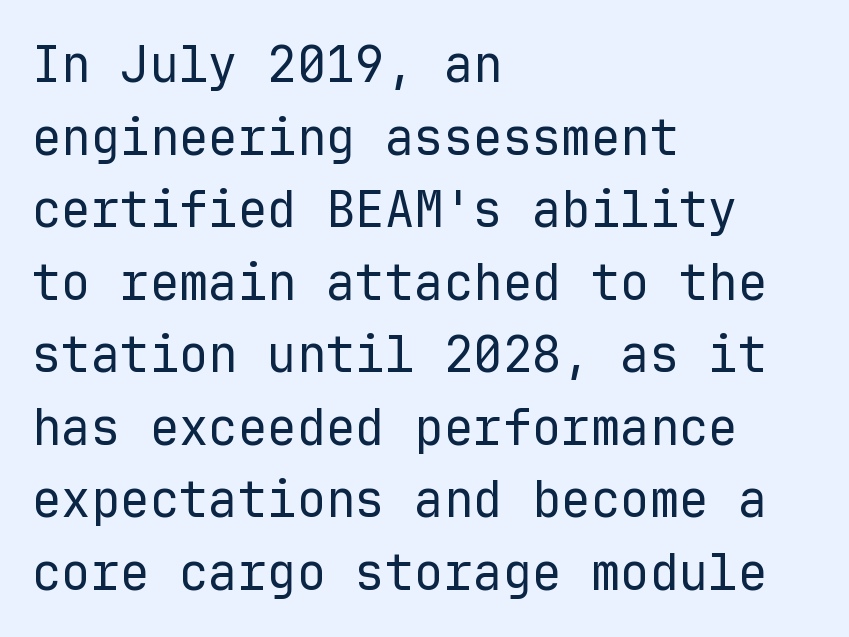
Q: Is the text bold? A: No.
Q: Is the text italic (slanted)? A: No, it is upright.
Q: Is the typeface a serif or a sans-serif typeface? A: Sans-serif.
Q: Is the text underlined? A: No.
Q: How is the paragraph aligned? A: Left-aligned.
Q: Is the spacing between letters normal or unusually wide? A: Normal.
Q: Is the spacing between lines tight, normal or loose? A: Normal.
Q: Width (condensed, normal, or wide)? A: Normal.
Q: Stroke contrast? A: Low.
Q: x-height? A: Medium.
Q: Monospaced? A: Yes.
